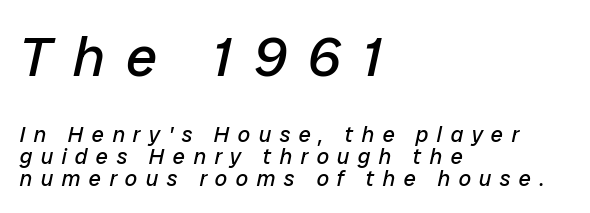
Q: Is the text bold? A: No.
Q: Is the text italic (slanted)? A: Yes, it leans right by about 12 degrees.
Q: Is the text underlined? A: No.
Q: How is the paragraph aligned? A: Left-aligned.
Q: Is the spacing between letters normal or unusually wide? A: Unusually wide.
Q: Is the spacing between lines tight, normal or loose? A: Tight.
Q: Which block of text is set in a larger size, the first (top) or the second (bottom)? A: The first (top) one.
Q: Width (condensed, normal, or wide)? A: Normal.
Q: Stroke contrast? A: Low.
Q: x-height? A: Medium.
Q: Monospaced? A: No.
